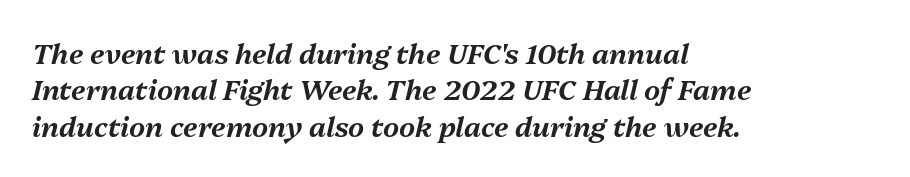
{"italic": "yes", "lean": "right", "slant_degrees": 13, "width": "normal", "stroke_contrast": "medium", "x_height": "medium", "monospaced": "no", "underline": "no", "align": "left", "line_spacing": "normal", "line_spacing_ratio": 1.3, "letter_spacing": "normal", "letter_spacing_em": 0.0, "glyph_px": 28}
